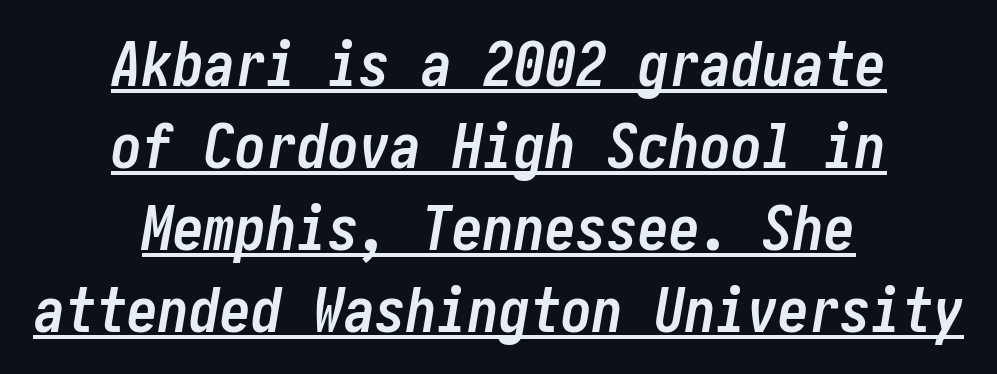
Italic: yes, the glyphs are oblique. A baseline rule has been typeset under these characters. Spacing between characters is what you'd get straight out of the box. This sample keeps an unexceptional amount of space between lines.
